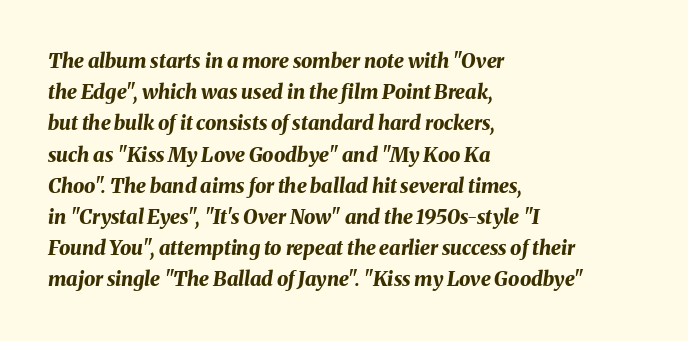
{"italic": "yes", "lean": "right", "slant_degrees": 8, "bold": "yes", "underline": "no", "align": "left", "line_spacing": "normal", "line_spacing_ratio": 1.56, "letter_spacing": "normal", "letter_spacing_em": 0.0, "glyph_px": 20}
